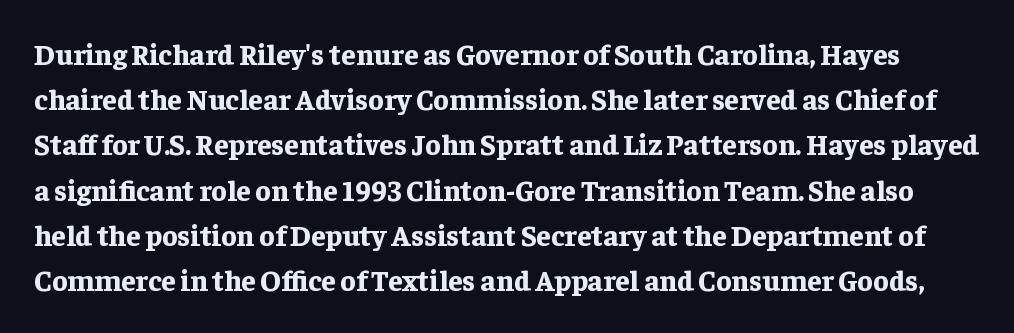
The image shows 29 px bold serif type, upright; set normal line spacing (1.56x), normal letter spacing, not underlined; low stroke contrast and a medium x-height.
